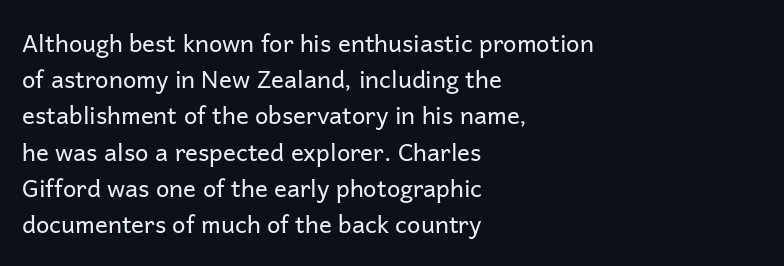
{"italic": "no", "bold": "no", "underline": "no", "align": "left", "line_spacing": "normal", "line_spacing_ratio": 1.51, "letter_spacing": "normal", "letter_spacing_em": 0.0, "glyph_px": 24}
